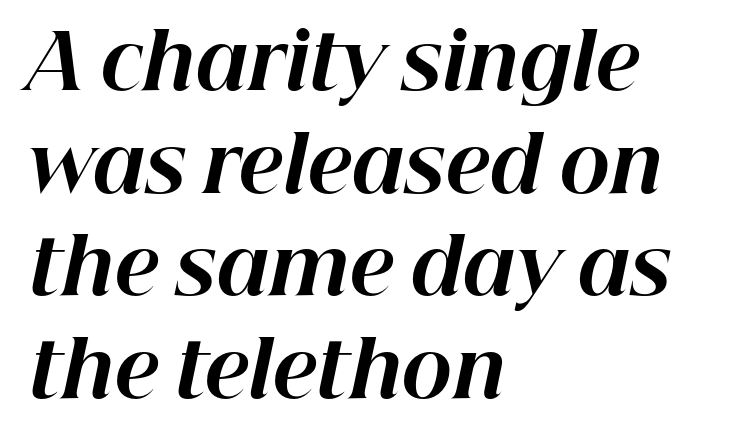
Q: Is the text bold? A: Yes.
Q: Is the text italic (slanted)? A: Yes, it leans right by about 12 degrees.
Q: Is the text underlined? A: No.
Q: How is the paragraph aligned? A: Left-aligned.
Q: Is the spacing between letters normal or unusually wide? A: Normal.
Q: Is the spacing between lines tight, normal or loose? A: Normal.
Q: Width (condensed, normal, or wide)? A: Normal.
Q: Stroke contrast? A: High.
Q: x-height? A: Medium.
Q: Monospaced? A: No.
